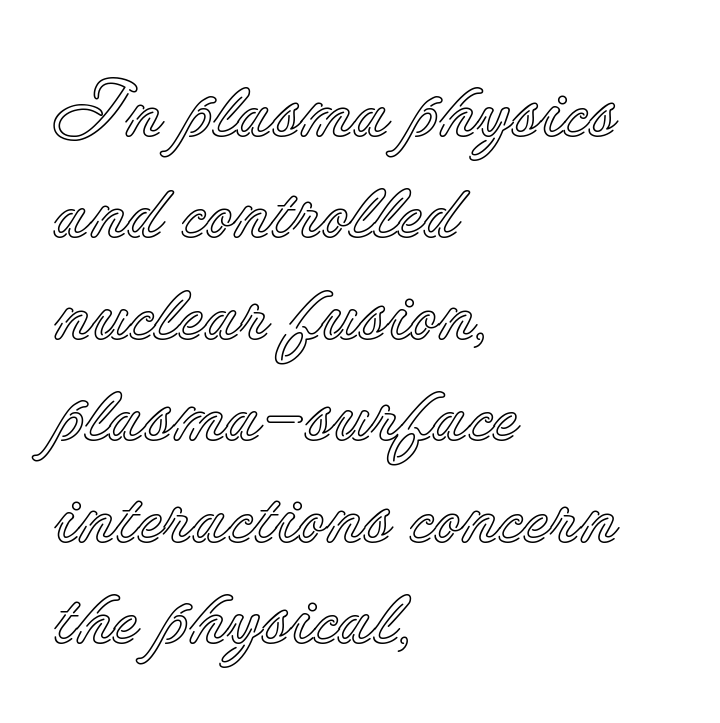
Q: Is the text italic (slanted)? A: Yes.
Q: Is the text underlined? A: No.
Q: How is the paragraph aligned? A: Left-aligned.
Q: Is the spacing between letters normal or unusually wide? A: Normal.
Q: Is the spacing between lines tight, normal or loose? A: Normal.
Q: Width (condensed, normal, or wide)? A: Normal.
Q: x-height? A: Small.
Q: Monospaced? A: No.
